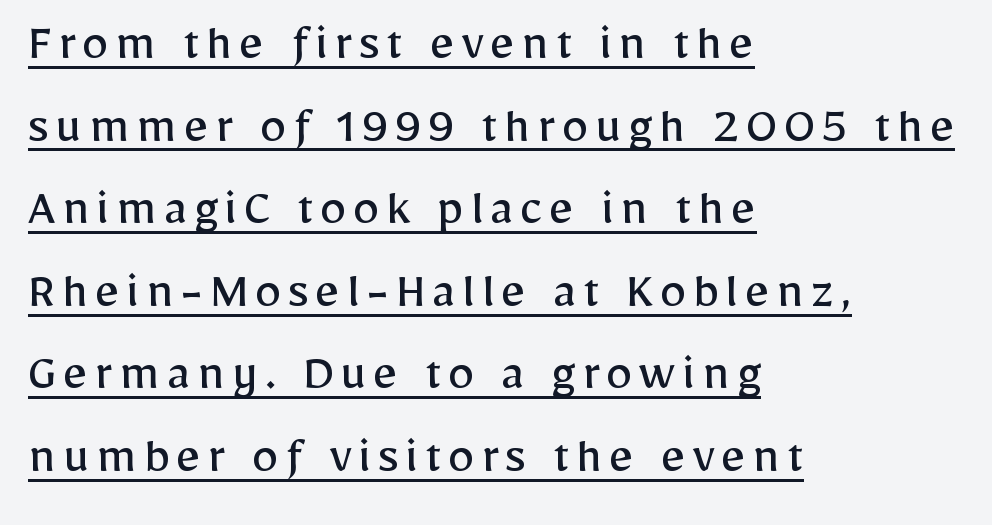
The image shows 54 px regular-weight sans-serif type, upright; set left-aligned, normal line spacing (1.53x), underlined; low stroke contrast and a medium x-height.
